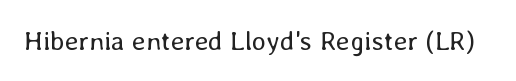
Has an underline been added? It has not. The type is set solid horizontally, with unmodified tracking. The characters are drawn with everyday or finer stroke widths. Every character sits straight up, as roman type does.
